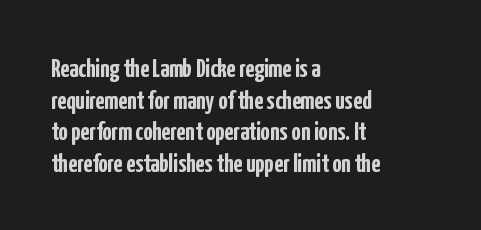
I'd describe the lettering as bold — thick and assertive. Words appear dense and cohesive because spacing is normal. Reading down the block, your eye returns to a fixed left position each line. The lettering holds an erect, upright posture throughout. Descender tails drop into unmarked territory.
